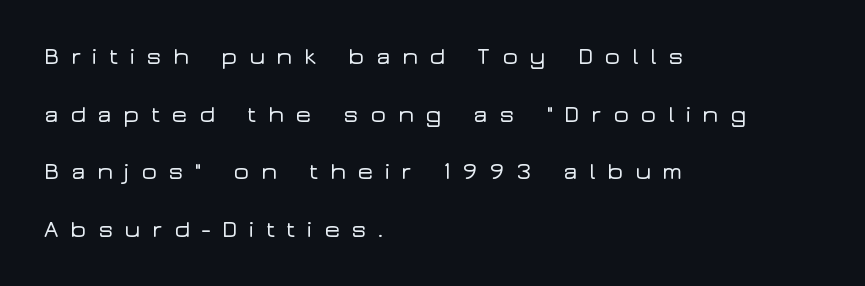
The image shows 24 px text type, upright; set left-aligned, loose line spacing (2.4x), unusually wide letter spacing (+0.46 em), not underlined.
